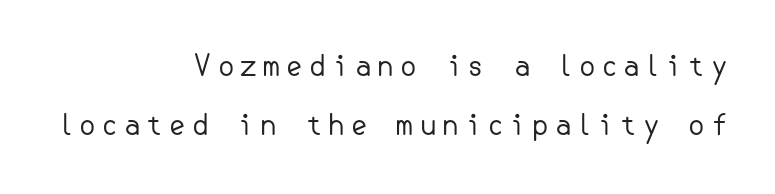
Each row of text sits above clean, open space. Short and long lines alike share a common ending point at right. Examine the stroke ends and you'll find no serifs. Tall strokes in this sample are plumb rather than angled.
